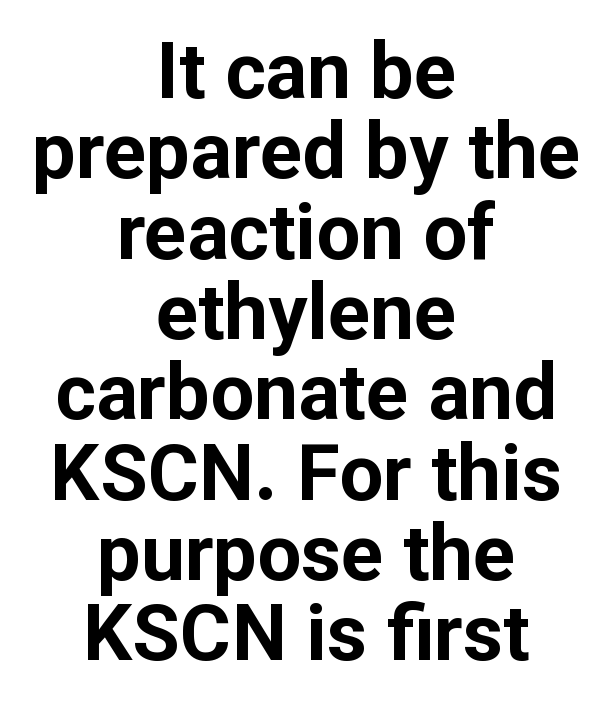
{"serif": "no", "italic": "no", "bold": "yes", "weight": "bold", "width": "normal", "stroke_contrast": "low", "x_height": "medium", "monospaced": "no", "underline": "no", "align": "center", "line_spacing": "tight", "line_spacing_ratio": 1.03, "letter_spacing": "normal", "letter_spacing_em": 0.0, "glyph_px": 78}
